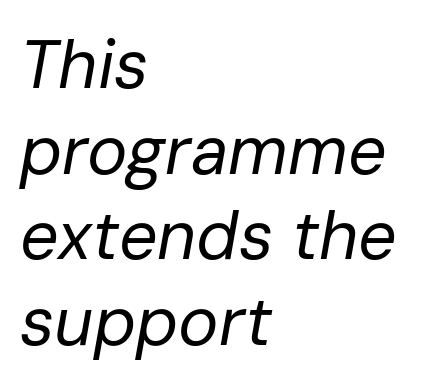
The image shows 68 px regular-weight type, italic (leaning right); set left-aligned, normal line spacing (1.26x), normal letter spacing, not underlined; low stroke contrast and a medium x-height.
